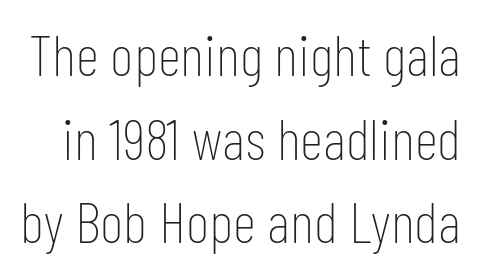
A clean baseline with only descenders dipping below it. Do the characters align in a grid? No, the font is proportional. Vertical strokes here are truly vertical. The rendering keeps characters at their native spacing. The line-height multiplier appears to be the usual default.
